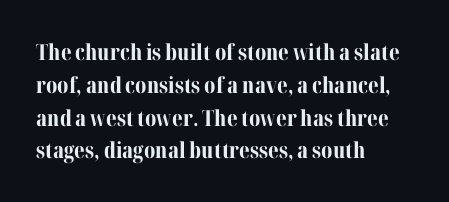
Q: Is the text bold? A: Yes.
Q: Is the text italic (slanted)? A: No, it is upright.
Q: Is the text underlined? A: No.
Q: How is the paragraph aligned? A: Left-aligned.
Q: Is the spacing between letters normal or unusually wide? A: Normal.
Q: Is the spacing between lines tight, normal or loose? A: Normal.
